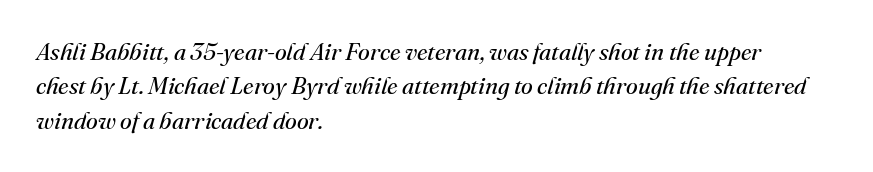
The image shows 24 px text type, italic (leaning right); set left-aligned, normal line spacing (1.43x), normal letter spacing, not underlined.
